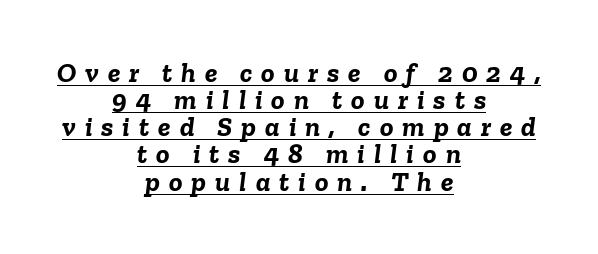
The passage shown stacks its lines with hardly any gap. Here the glyphs are tracked loosely, breaking word shapes into spaced letters. On the weight axis this lands at bold, roughly 700. The axis of the letterforms is tilted away from vertical. Emphasis is given by a line drawn under the lettering.
